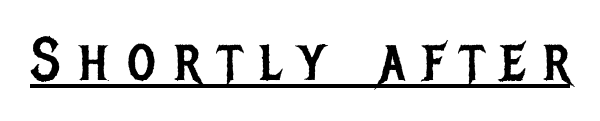
The image shows 61 px regular-weight, condensed sans-serif type, upright; set unusually wide letter spacing (+0.3 em), underlined; low stroke contrast and a large x-height.
